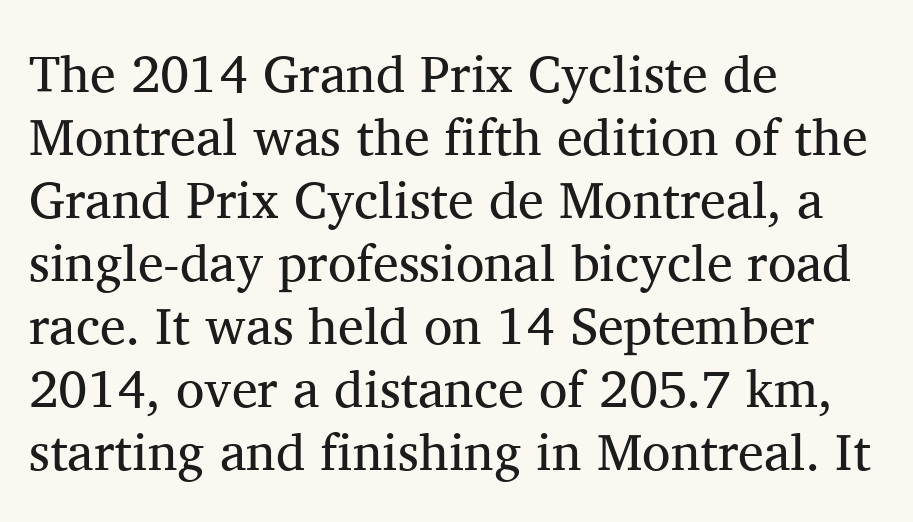
{"serif": "yes", "italic": "no", "bold": "no", "weight": "regular", "width": "normal", "stroke_contrast": "medium", "x_height": "medium", "monospaced": "no", "underline": "no", "align": "left", "line_spacing_ratio": 1.21, "letter_spacing": "normal", "letter_spacing_em": 0.0, "glyph_px": 52}
